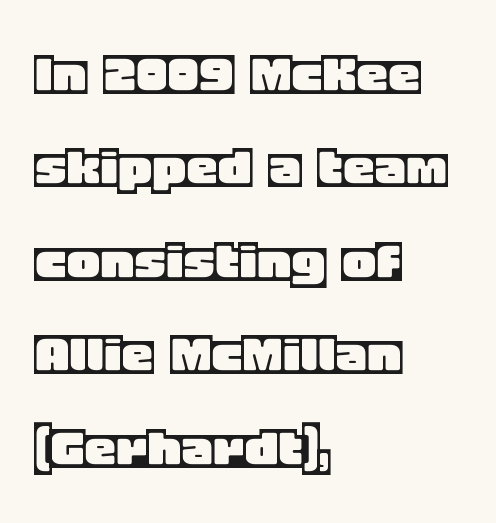
The letters sit at their default tracking, neither squeezed nor spread. The foot of each line stays bare and open. The lettering stays uniformly vertical, giving the passage a roman look. Leading matches the norm, producing a regular column. One-word summary of the alignment: left. The letters advance in unequal steps, a hallmark of proportional type.
